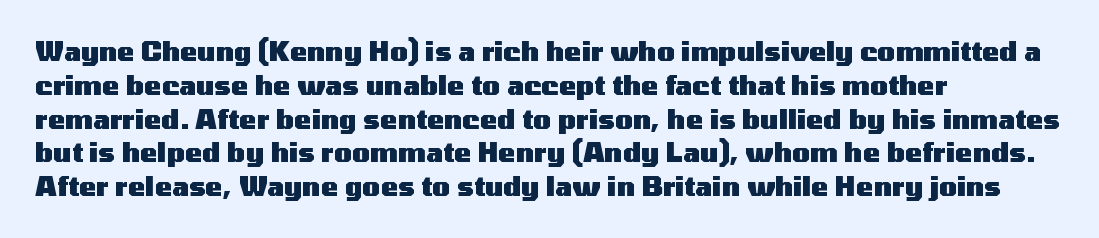
The image shows 26 px bold type, upright; set left-aligned, normal line spacing (1.3x), normal letter spacing, not underlined.
